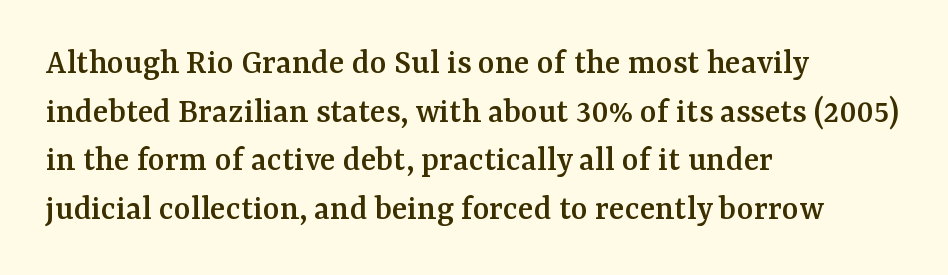
{"serif": "yes", "italic": "no", "width": "normal", "stroke_contrast": "medium", "x_height": "medium", "monospaced": "no", "underline": "no", "align": "left", "line_spacing": "normal", "line_spacing_ratio": 1.35, "letter_spacing": "normal", "letter_spacing_em": 0.0, "glyph_px": 36}
